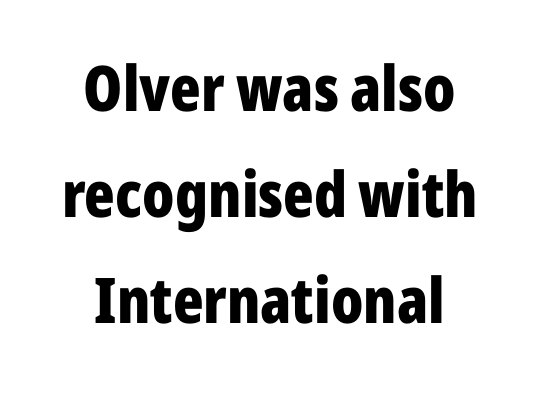
{"serif": "no", "italic": "no", "bold": "yes", "weight": "bold", "width": "condensed", "stroke_contrast": "low", "x_height": "medium", "monospaced": "no", "underline": "no", "line_spacing": "normal", "line_spacing_ratio": 1.68, "letter_spacing": "normal", "letter_spacing_em": 0.0, "glyph_px": 63}
